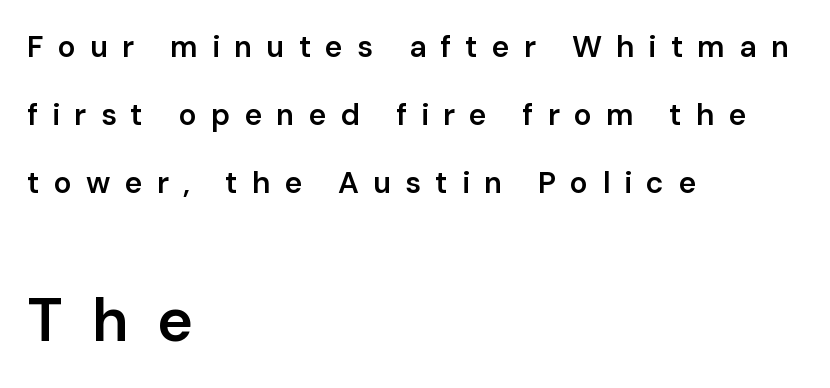
Each glyph is drawn with semibold strokes, heavier than normal yet not fully bold. Character size in the trailing block exceeds that of the leading block. The letters are spread apart with noticeably loose tracking. Words float on clear page, feet unadorned. Posture: vertical.
